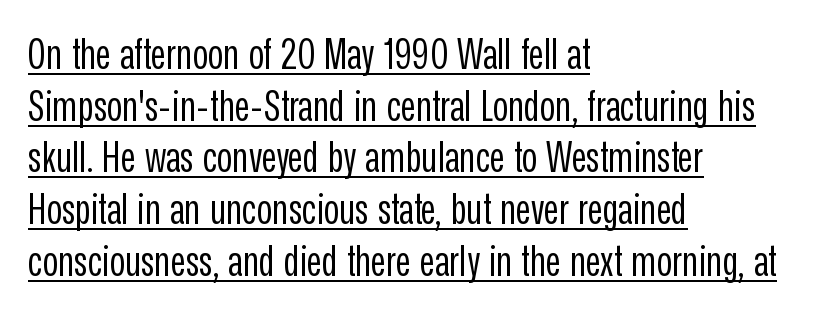
The image shows 42 px regular-weight, condensed sans-serif type, upright; set left-aligned, line spacing 1.23x, normal letter spacing, underlined; low stroke contrast and a medium x-height.
